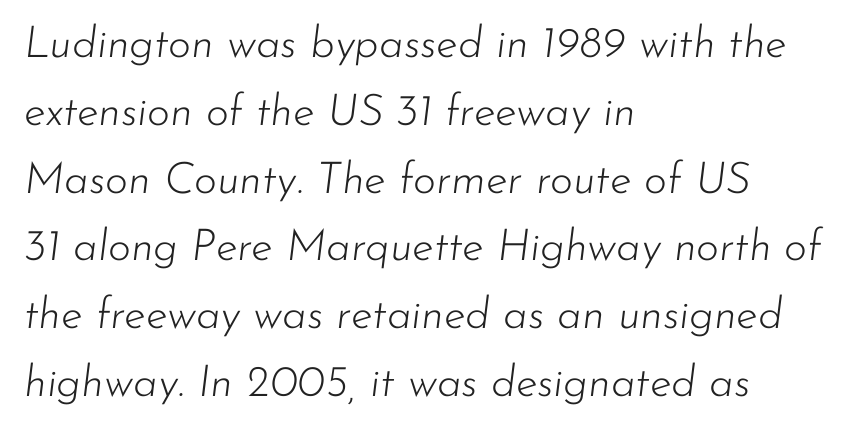
Q: Is the text bold? A: No.
Q: Is the text italic (slanted)? A: Yes, it leans right by about 7 degrees.
Q: Is the text underlined? A: No.
Q: How is the paragraph aligned? A: Left-aligned.
Q: Is the spacing between letters normal or unusually wide? A: Normal.
Q: Is the spacing between lines tight, normal or loose? A: Normal.
Q: Width (condensed, normal, or wide)? A: Normal.
Q: Stroke contrast? A: Low.
Q: x-height? A: Small.
Q: Monospaced? A: No.
